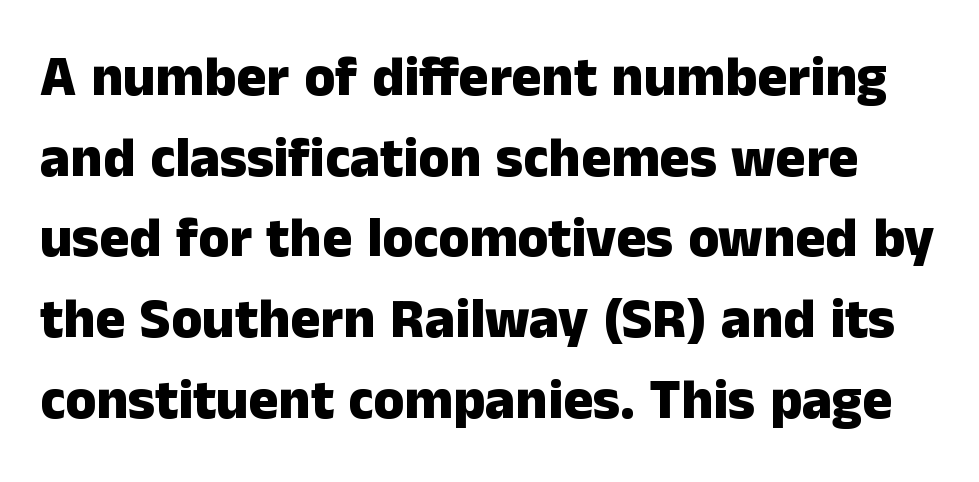
The image shows 56 px heavy sans-serif type, upright; set normal line spacing (1.44x), normal letter spacing, not underlined; low stroke contrast and a medium x-height.
